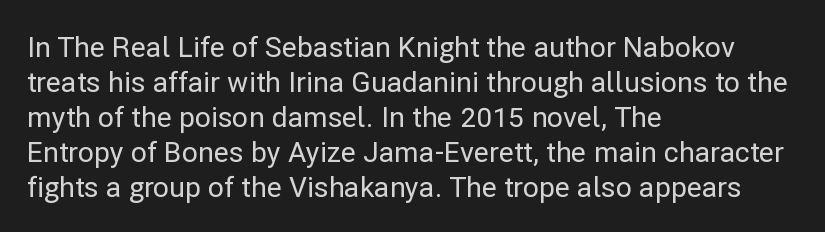
{"serif": "no", "italic": "no", "width": "normal", "stroke_contrast": "low", "x_height": "medium", "monospaced": "no", "underline": "no", "align": "left", "line_spacing": "normal", "line_spacing_ratio": 1.25, "letter_spacing": "normal", "letter_spacing_em": 0.0, "glyph_px": 28}
